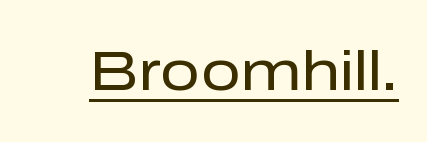
Each letter keeps its own natural width here, so spacing adapts to shape. The type family on display is of the sans-serif kind. Glyph-to-glyph distance matches everyday printed text. The font is comparable to plain body text, perhaps lighter. Characters remain perfectly vertical along every line.
